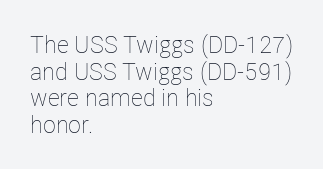
{"italic": "no", "bold": "no", "underline": "no", "align": "left", "line_spacing": "tight", "line_spacing_ratio": 1.11, "letter_spacing": "normal", "letter_spacing_em": 0.0, "glyph_px": 24}
